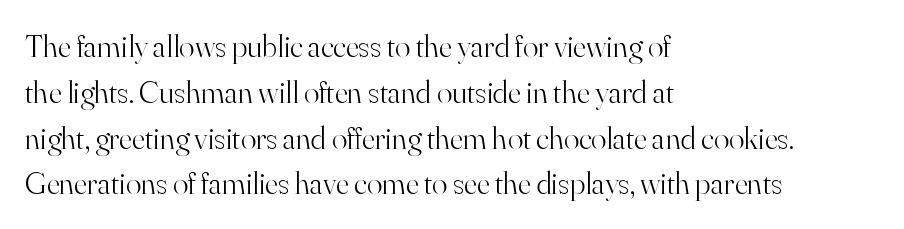
The font is comparable to plain body text, perhaps lighter. The tracking reads as untouched default to a designer's eye. Normally led — the rows are evenly, conventionally spaced. This is roman type, the default non-slanted kind. What kind of face is this? One with serifs.
